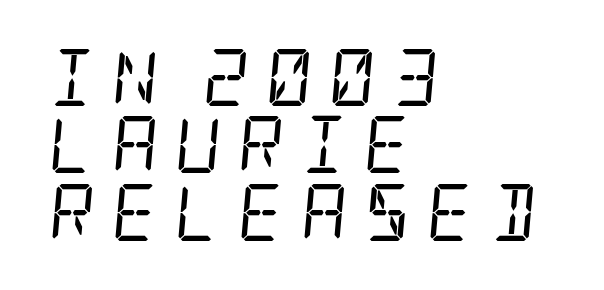
{"serif": "yes", "italic": "yes", "lean": "right", "slant_degrees": 5, "bold": "no", "weight": "regular", "width": "condensed", "stroke_contrast": "low", "x_height": "large", "underline": "no", "align": "left", "line_spacing_ratio": 1.18, "letter_spacing": "wide", "letter_spacing_em": 0.29, "glyph_px": 57}
